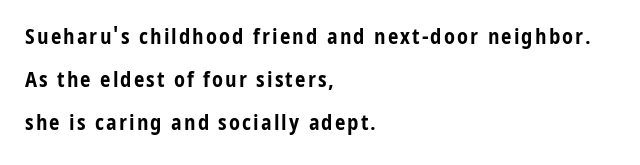
The image shows 21 px bold type, upright; set left-aligned, loose line spacing (2.05x), not underlined.
